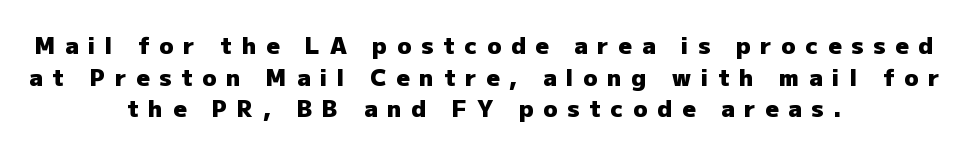
Characters follow at a spacing far wider than the type designer built in. This rendering features lettering with no underline. These lines stack symmetrically, like a column narrowing and widening about its center. The block of text has a typical density, with ordinary space between rows. As a designer I'd log this as weight 700, bold. No italicization has been applied; the sample stays upright.
